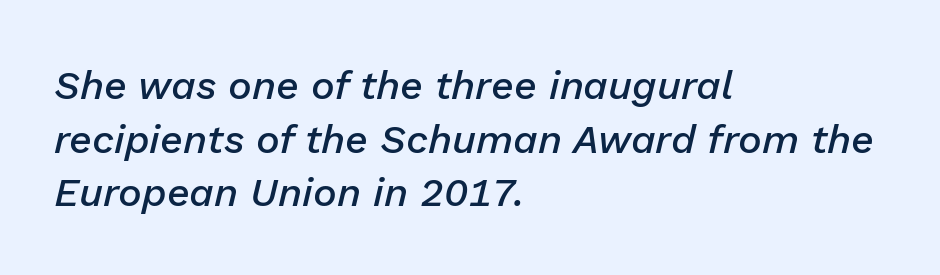
{"italic": "yes", "lean": "right", "slant_degrees": 13, "bold": "semi", "weight": "semibold", "width": "normal", "stroke_contrast": "low", "x_height": "medium", "monospaced": "no", "underline": "no", "align": "left", "line_spacing": "normal", "line_spacing_ratio": 1.34, "letter_spacing": "normal", "letter_spacing_em": 0.0, "glyph_px": 40}
